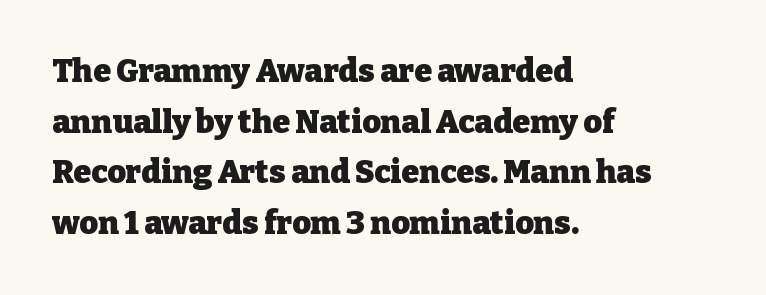
The image shows 32 px heavy serif type, upright; set left-aligned, normal line spacing (1.58x), normal letter spacing, not underlined; low stroke contrast and a medium x-height.
